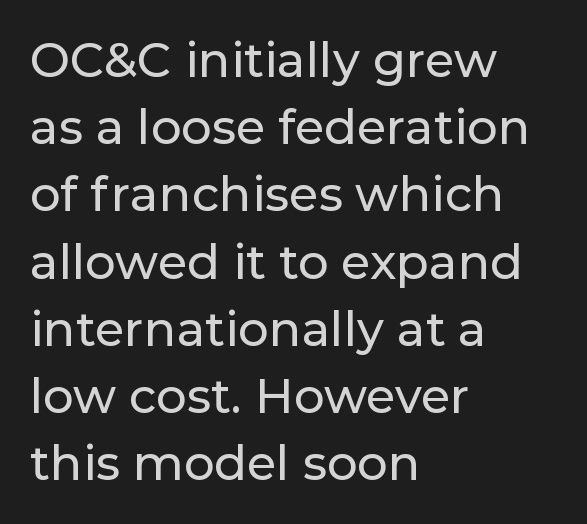
The image shows 48 px sans-serif type, upright; set left-aligned, normal line spacing (1.4x), normal letter spacing, not underlined; low stroke contrast and a medium x-height.
